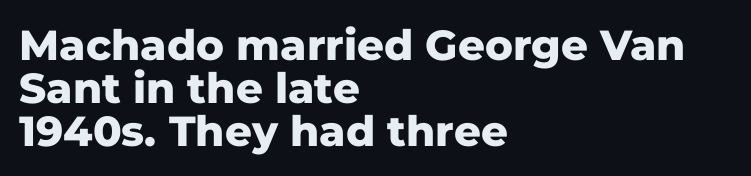
The typesetter chose a ragged-right arrangement here. Check the space under the baseline: it is left empty. Strong, thick strokes mark this as bold type. The line texture is even and compact thanks to regular tracking.
